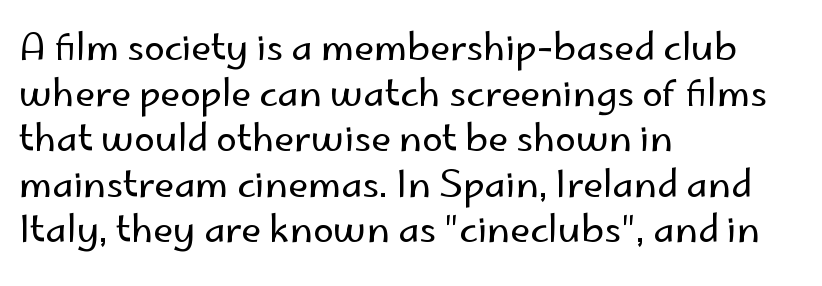
To sum up the face: it is a sans, with no serifs. Posture: straight, roman, zero tilt. Bold? No — there's no thickening of the strokes. The gap between lines stays unmarked.
